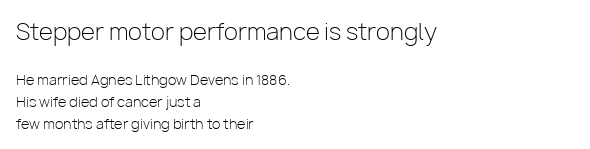
Whoever set this made the first block the dominant, larger element. In terms of posture, this sample is upright. The face looks like a standard text weight, possibly lighter. Caption: multi-line text, flush left, ragged right. Each word holds together tightly as a unit, with standard inter-letter gaps. If you measured baseline to baseline, you'd find a middling distance.
